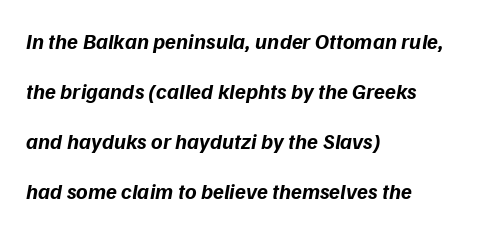
The setting favours the left margin, as ordinary paragraphs usually do. Beneath every word, the page is bare. Reading down the column, the eye jumps a long way to each next line. Does the weight exceed regular? Yes, all the way to bold. The type is set solid horizontally, with unmodified tracking.
